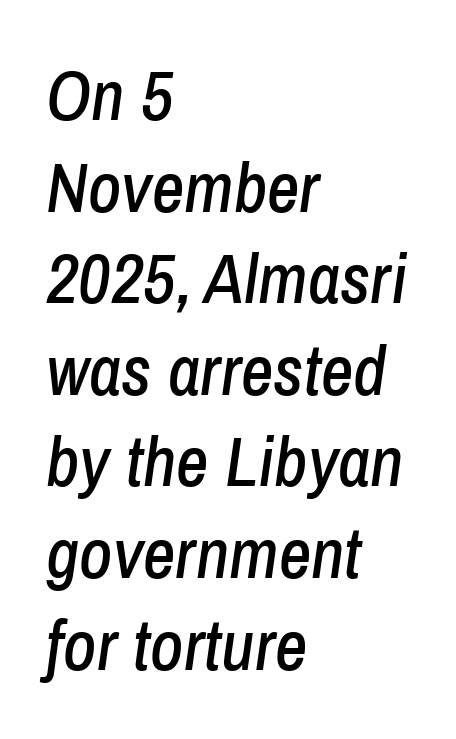
The image shows 71 px condensed type, italic (leaning right); set left-aligned, normal line spacing (1.29x), normal letter spacing, not underlined; low stroke contrast and a medium x-height.
